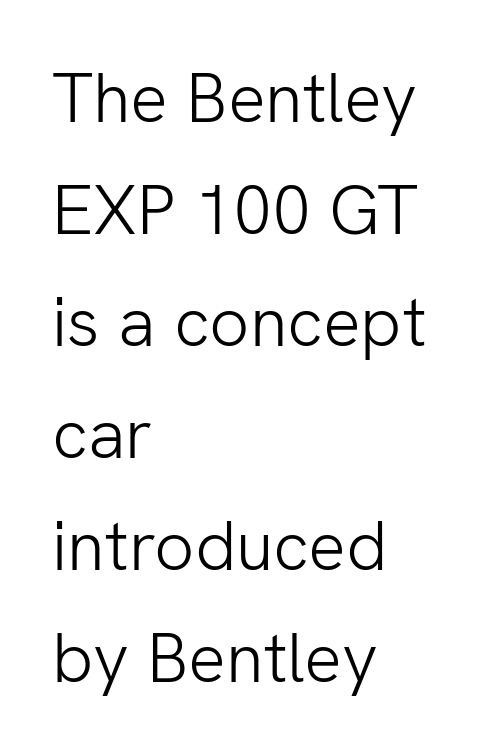
Q: Is the text bold? A: No.
Q: Is the text italic (slanted)? A: No, it is upright.
Q: Is the typeface a serif or a sans-serif typeface? A: Sans-serif.
Q: Is the text underlined? A: No.
Q: How is the paragraph aligned? A: Left-aligned.
Q: Is the spacing between letters normal or unusually wide? A: Normal.
Q: Is the spacing between lines tight, normal or loose? A: Normal.
Q: Width (condensed, normal, or wide)? A: Normal.
Q: Stroke contrast? A: Low.
Q: x-height? A: Medium.
Q: Monospaced? A: No.
